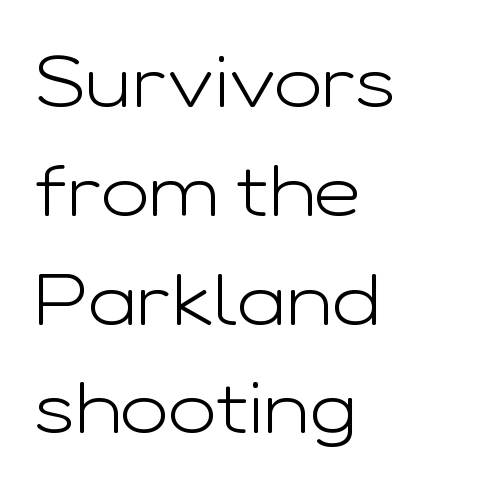
The image shows 73 px light, wide sans-serif type, upright; set left-aligned, normal line spacing (1.49x), normal letter spacing, not underlined; low stroke contrast and a medium x-height.
